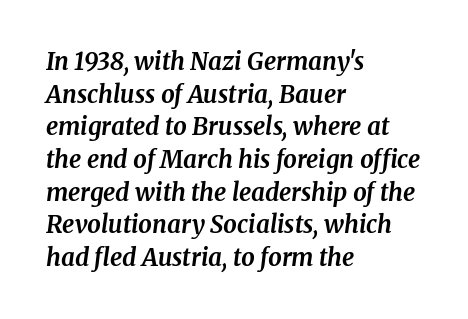
Q: Is the text bold? A: Yes.
Q: Is the text italic (slanted)? A: Yes, it leans right by about 8 degrees.
Q: Is the text underlined? A: No.
Q: How is the paragraph aligned? A: Left-aligned.
Q: Is the spacing between letters normal or unusually wide? A: Normal.
Q: Is the spacing between lines tight, normal or loose? A: Normal.
